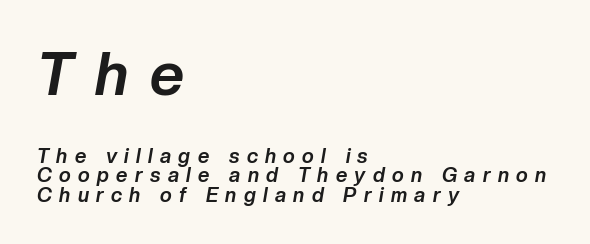
Q: Is the text bold? A: Yes.
Q: Is the text italic (slanted)? A: Yes, it leans right by about 10 degrees.
Q: Is the text underlined? A: No.
Q: How is the paragraph aligned? A: Left-aligned.
Q: Is the spacing between letters normal or unusually wide? A: Unusually wide.
Q: Is the spacing between lines tight, normal or loose? A: Tight.
Q: Which block of text is set in a larger size, the first (top) or the second (bottom)? A: The first (top) one.
Q: Width (condensed, normal, or wide)? A: Normal.
Q: Stroke contrast? A: Low.
Q: x-height? A: Medium.
Q: Monospaced? A: No.
